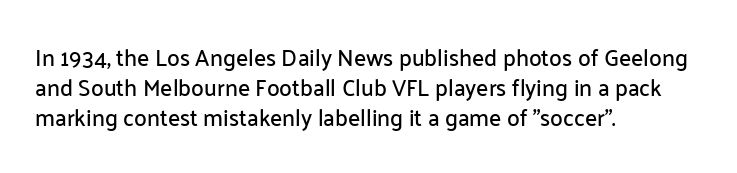
Q: Is the text italic (slanted)? A: No, it is upright.
Q: Is the text underlined? A: No.
Q: How is the paragraph aligned? A: Left-aligned.
Q: Is the spacing between letters normal or unusually wide? A: Normal.
Q: Is the spacing between lines tight, normal or loose? A: Normal.
